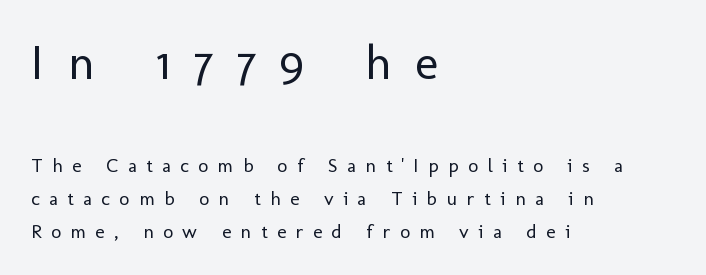
Q: Is the text bold? A: No.
Q: Is the text italic (slanted)? A: No, it is upright.
Q: Is the typeface a serif or a sans-serif typeface? A: Sans-serif.
Q: Is the text underlined? A: No.
Q: How is the paragraph aligned? A: Left-aligned.
Q: Is the spacing between letters normal or unusually wide? A: Unusually wide.
Q: Is the spacing between lines tight, normal or loose? A: Normal.
Q: Which block of text is set in a larger size, the first (top) or the second (bottom)? A: The first (top) one.
Q: Width (condensed, normal, or wide)? A: Normal.
Q: Stroke contrast? A: Low.
Q: x-height? A: Medium.
Q: Monospaced? A: No.
